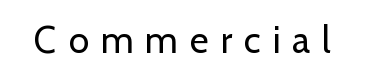
Quick note: not italic, upright. The letterforms sit at book weight or below. Loose tracking; the words dissolve into strings of separated letters. Type without underlining. Is this a fixed-width face? No — the glyphs have proportional, varying widths.
